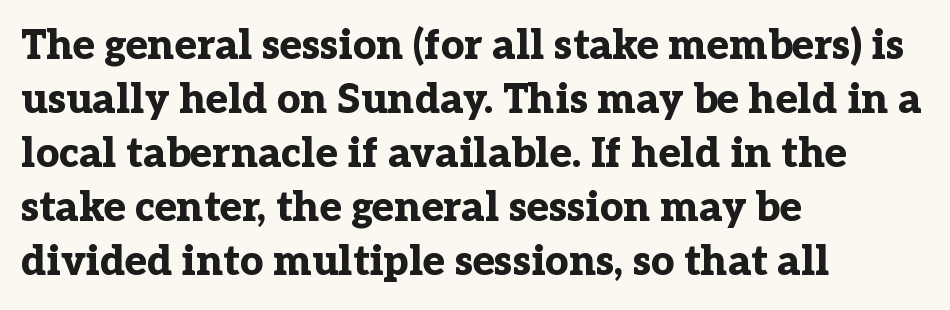
{"serif": "yes", "italic": "no", "bold": "yes", "weight": "bold", "width": "normal", "stroke_contrast": "low", "x_height": "medium", "monospaced": "no", "underline": "no", "align": "left", "line_spacing": "normal", "line_spacing_ratio": 1.32, "letter_spacing": "normal", "letter_spacing_em": 0.0, "glyph_px": 41}
